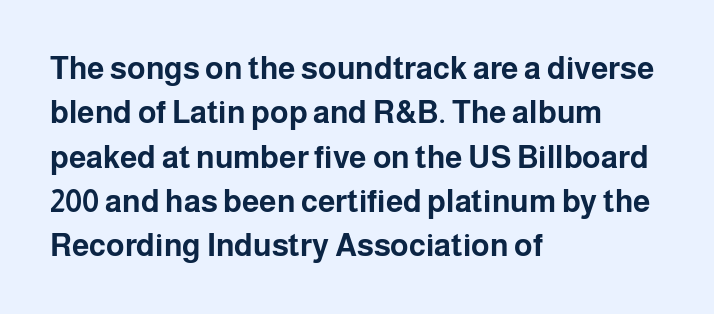
The image shows 31 px bold sans-serif type, upright; set left-aligned, normal line spacing (1.43x), normal letter spacing, not underlined; low stroke contrast and a medium x-height.
